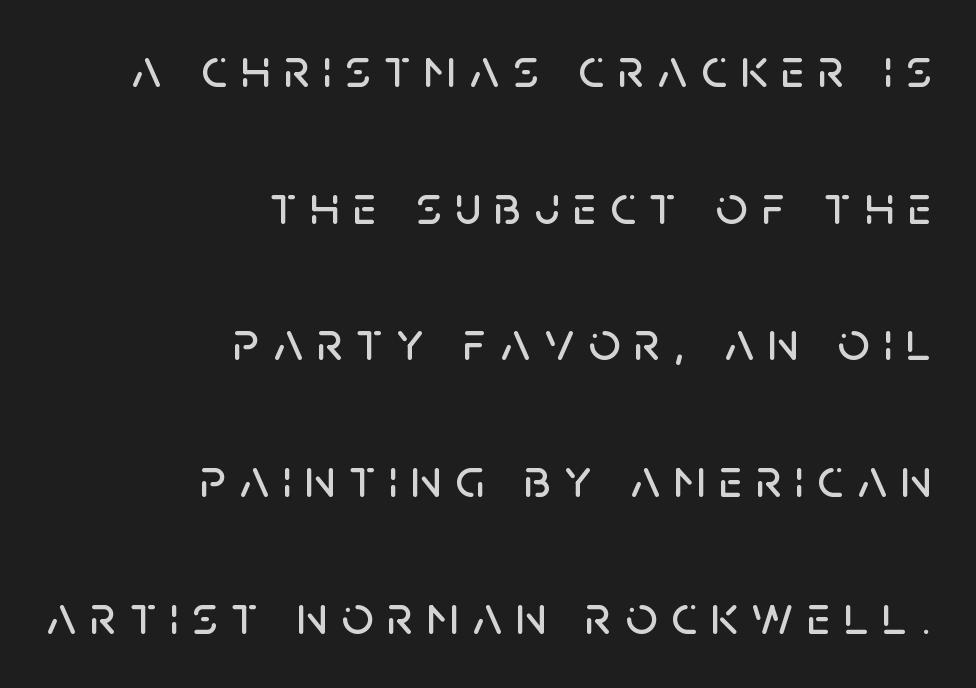
The image shows 56 px sans-serif type, upright; set right-aligned, loose line spacing (2.44x), unusually wide letter spacing (+0.24 em), not underlined; low stroke contrast and a large x-height.
